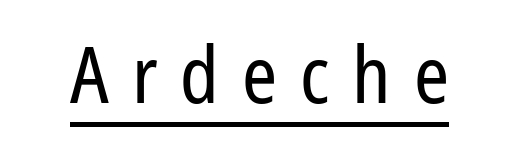
Q: Is the text bold? A: No.
Q: Is the text italic (slanted)? A: No, it is upright.
Q: Is the typeface a serif or a sans-serif typeface? A: Sans-serif.
Q: Is the text underlined? A: Yes.
Q: Is the spacing between letters normal or unusually wide? A: Unusually wide.
Q: Width (condensed, normal, or wide)? A: Condensed.
Q: Stroke contrast? A: Low.
Q: x-height? A: Medium.
Q: Monospaced? A: No.
